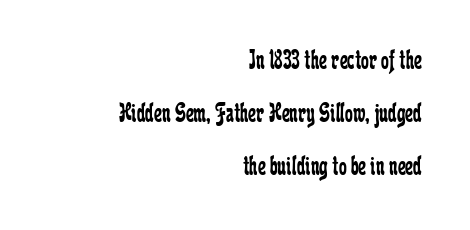
The image shows 28 px regular-weight, condensed serif type, upright; set right-aligned, line spacing 1.89x, normal letter spacing, not underlined; low stroke contrast and a medium x-height.
